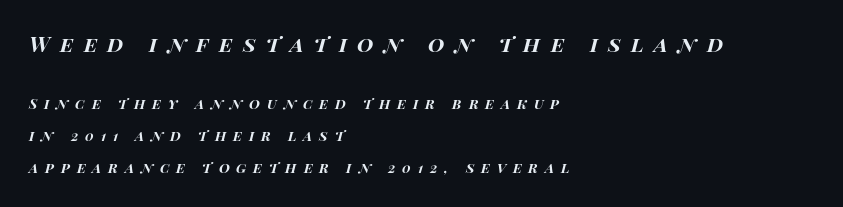
Q: Is the text bold? A: Yes.
Q: Is the text italic (slanted)? A: Yes, it leans right by about 14 degrees.
Q: Is the text underlined? A: No.
Q: How is the paragraph aligned? A: Left-aligned.
Q: Is the spacing between letters normal or unusually wide? A: Unusually wide.
Q: Is the spacing between lines tight, normal or loose? A: Loose.
Q: Which block of text is set in a larger size, the first (top) or the second (bottom)? A: The first (top) one.
